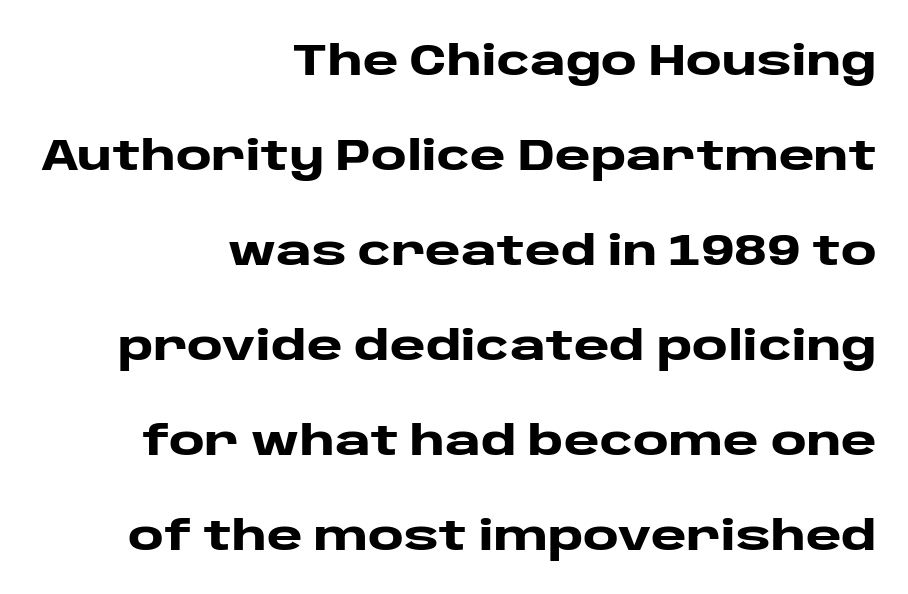
The image shows 43 px heavy, wide sans-serif type, upright; set right-aligned, loose line spacing (2.21x), normal letter spacing, not underlined; low stroke contrast and a large x-height.
